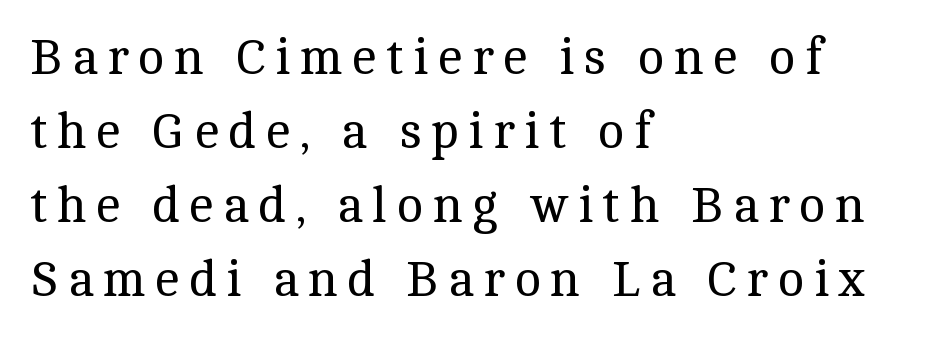
The image shows 50 px regular-weight serif type, upright; set left-aligned, normal line spacing (1.48x), not underlined; a medium x-height.
